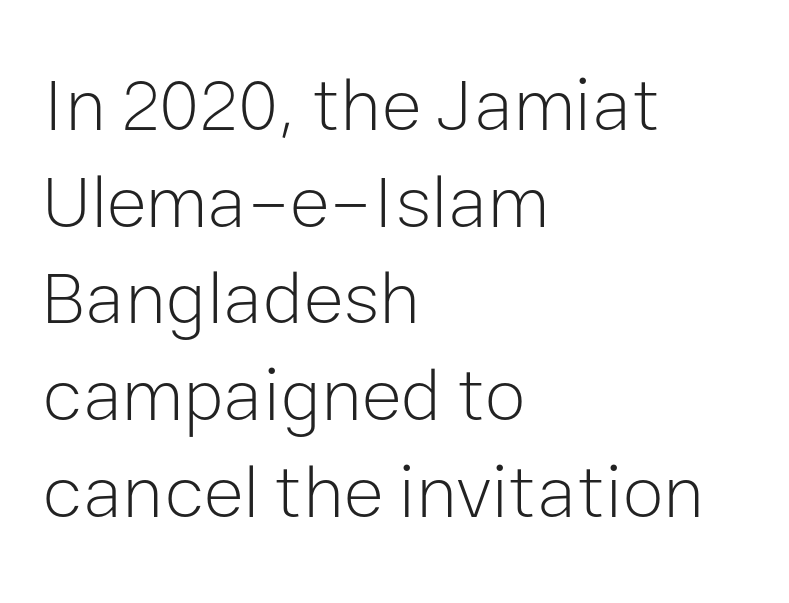
Q: Is the text bold? A: No.
Q: Is the text italic (slanted)? A: No, it is upright.
Q: Is the typeface a serif or a sans-serif typeface? A: Sans-serif.
Q: Is the text underlined? A: No.
Q: How is the paragraph aligned? A: Left-aligned.
Q: Is the spacing between letters normal or unusually wide? A: Normal.
Q: Is the spacing between lines tight, normal or loose? A: Normal.
Q: Width (condensed, normal, or wide)? A: Normal.
Q: Stroke contrast? A: Low.
Q: x-height? A: Medium.
Q: Monospaced? A: No.
